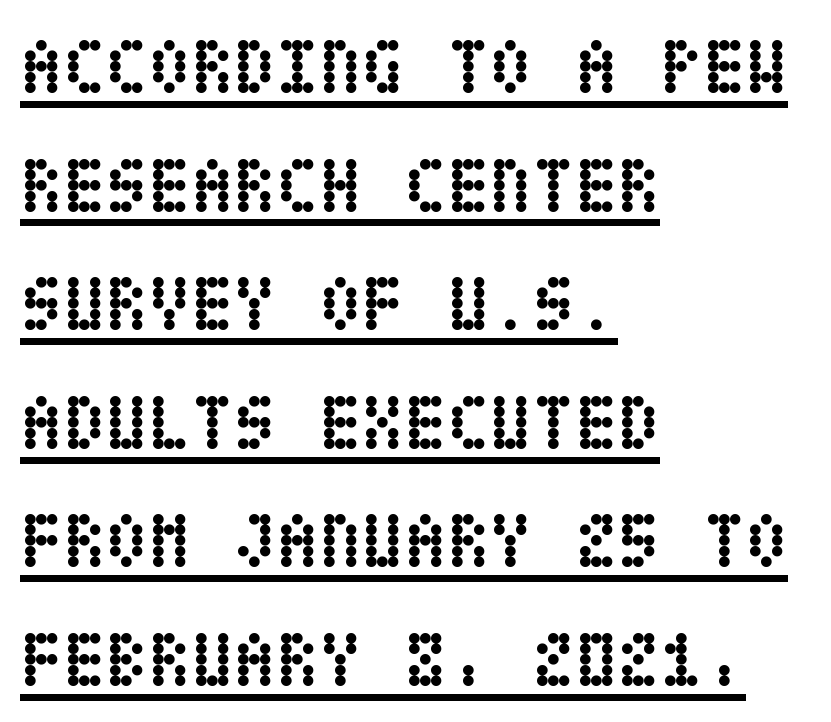
The image shows 78 px semibold, condensed type, upright; set left-aligned, normal line spacing (1.52x), normal letter spacing, underlined; low stroke contrast and a large x-height.
